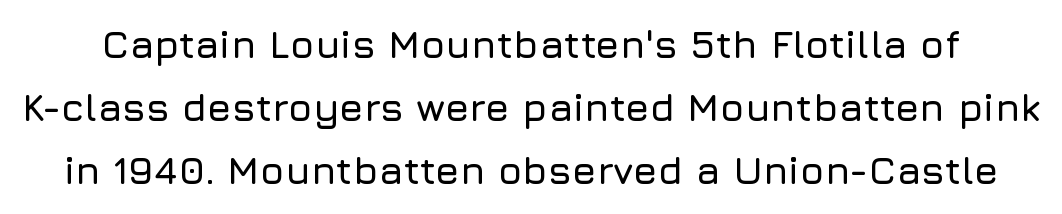
The image shows 39 px sans-serif type, upright; set normal line spacing (1.62x), normal letter spacing, not underlined; low stroke contrast and a medium x-height.
